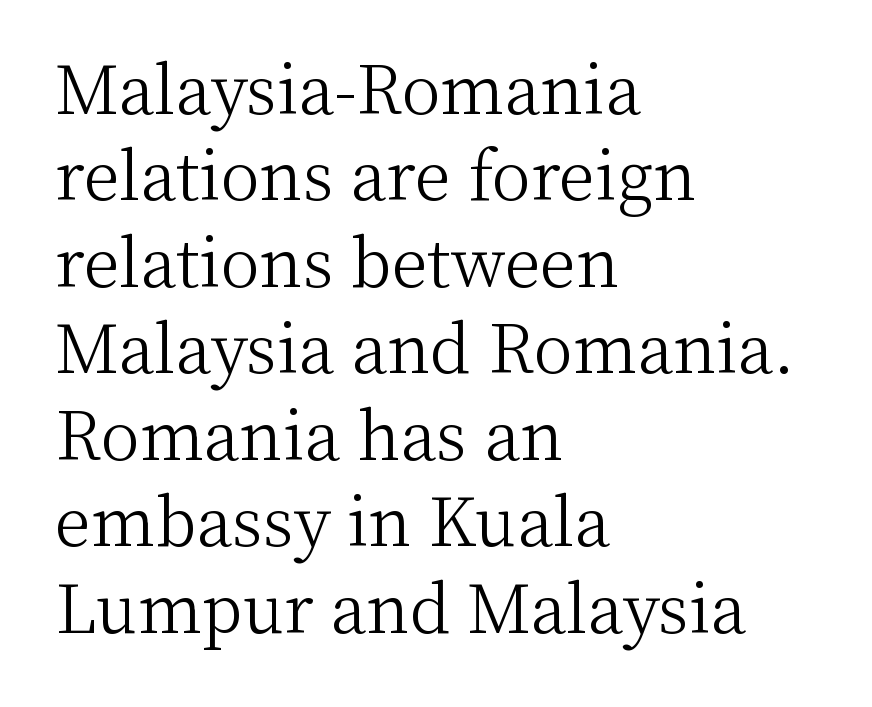
The image shows 66 px light serif type, upright; set left-aligned, normal line spacing (1.31x), normal letter spacing, not underlined; medium stroke contrast and a medium x-height.
